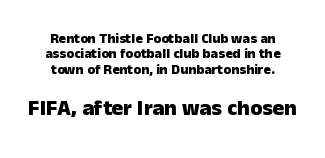
The image shows 22 px bold type, upright; set centered, tight line spacing (1.1x), normal letter spacing, not underlined; the second (bottom) block is 1.57x larger.
